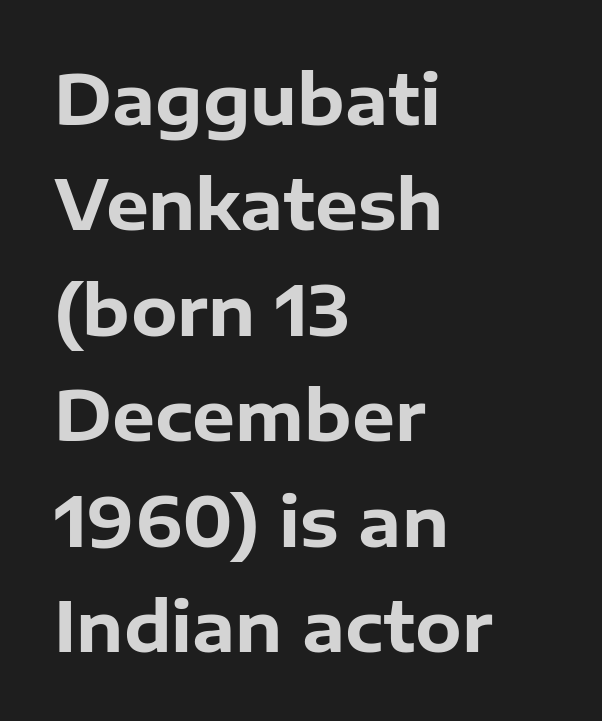
The image shows 68 px bold sans-serif type, upright; set left-aligned, normal line spacing (1.55x), normal letter spacing, not underlined; low stroke contrast and a medium x-height.
